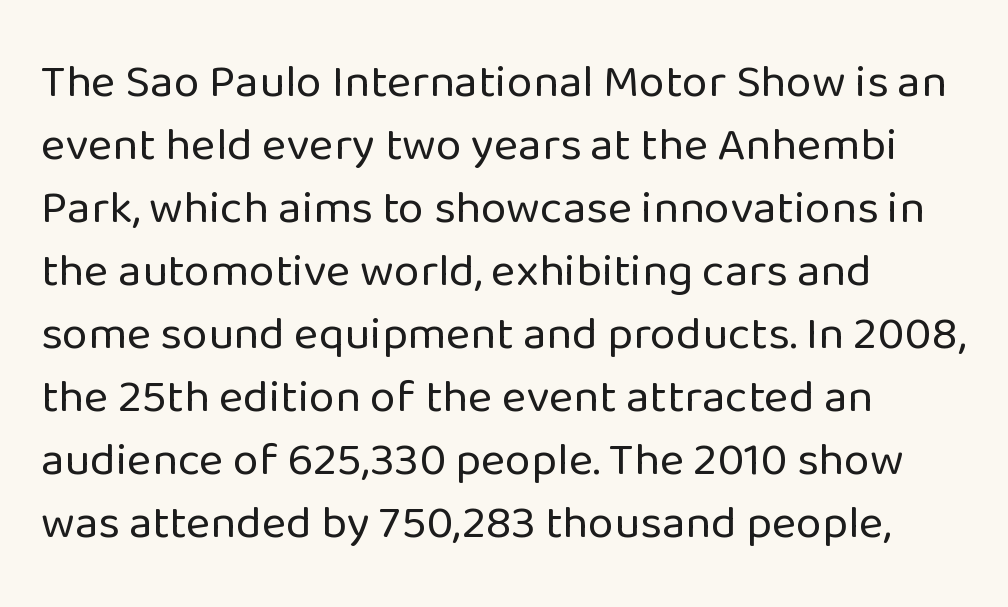
{"serif": "no", "italic": "no", "bold": "no", "weight": "regular", "width": "normal", "stroke_contrast": "low", "x_height": "medium", "monospaced": "no", "underline": "no", "align": "left", "line_spacing": "normal", "line_spacing_ratio": 1.34, "letter_spacing": "normal", "letter_spacing_em": 0.0, "glyph_px": 47}
